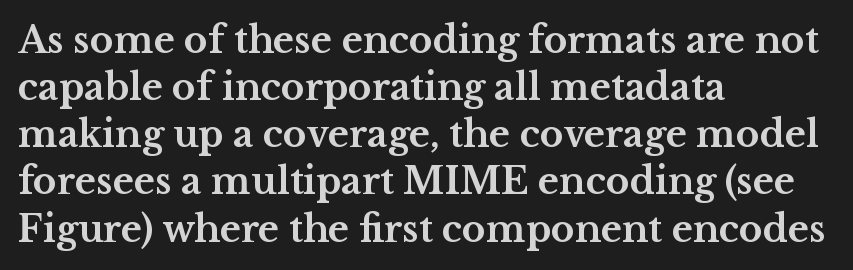
Glance below the letters and you will spot only blank space. Posture: straight, roman, zero tilt. Each letter keeps its own natural width here, so spacing adapts to shape. Does extra space separate the letters? No, they use regular spacing.
